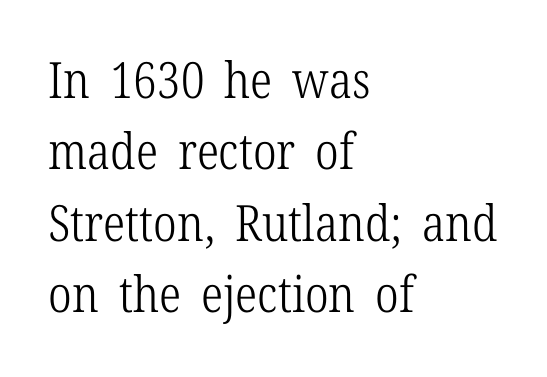
The image shows 50 px light, condensed serif type, upright; set left-aligned, normal line spacing (1.43x), normal letter spacing, not underlined; low stroke contrast and a medium x-height.
